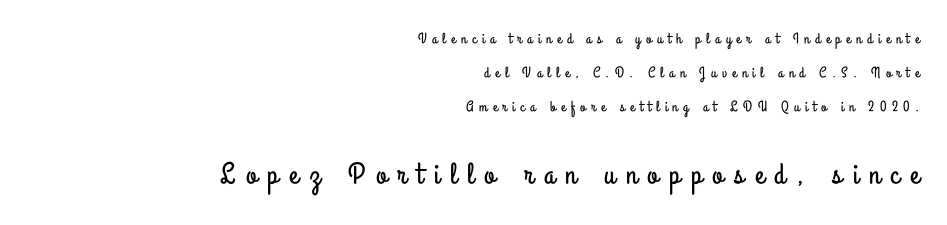
You can tell it's not italic because the verticals are truly vertical. Decoration check: the copy has no underline. Unlike a traditional serif, this face leaves its strokes unadorned. The face used here is rendered with a markedly widened letterfit.
